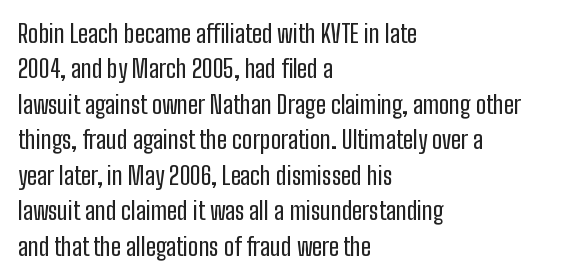
{"italic": "no", "underline": "no", "align": "left", "line_spacing": "normal", "line_spacing_ratio": 1.42, "letter_spacing": "normal", "letter_spacing_em": 0.0, "glyph_px": 25}
